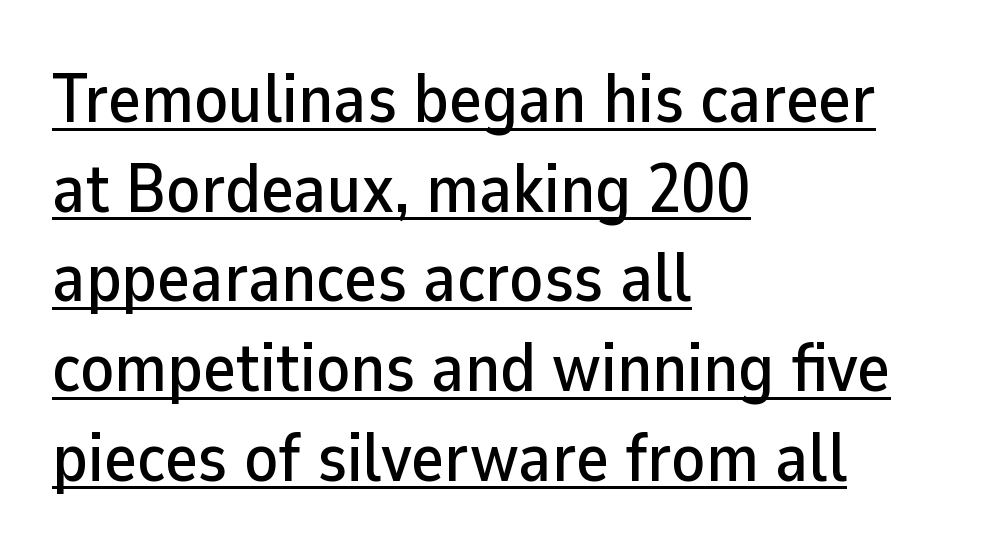
Q: Is the text italic (slanted)? A: No, it is upright.
Q: Is the typeface a serif or a sans-serif typeface? A: Sans-serif.
Q: Is the text underlined? A: Yes.
Q: How is the paragraph aligned? A: Left-aligned.
Q: Is the spacing between letters normal or unusually wide? A: Normal.
Q: Is the spacing between lines tight, normal or loose? A: Normal.
Q: Width (condensed, normal, or wide)? A: Normal.
Q: Stroke contrast? A: Low.
Q: x-height? A: Medium.
Q: Monospaced? A: No.
